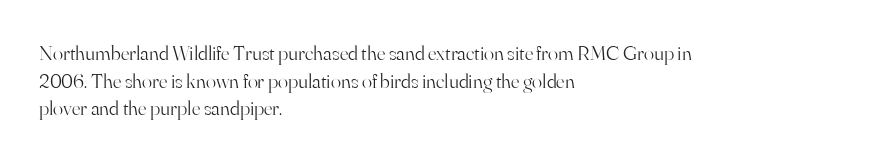
{"italic": "no", "bold": "no", "underline": "no", "align": "left", "line_spacing": "normal", "line_spacing_ratio": 1.31, "letter_spacing": "normal", "letter_spacing_em": 0.0, "glyph_px": 21}
